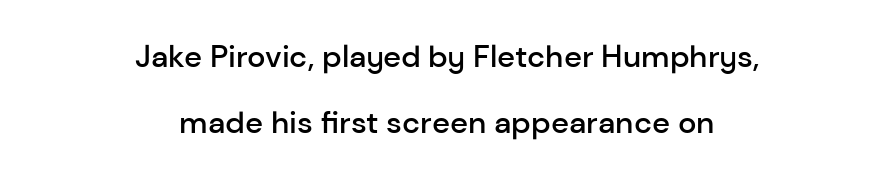
Each letter keeps its own natural width here, so spacing adapts to shape. How would I describe the line gaps? Wide and relaxed. Ordinary non-slanted type is in use. A fair bit of extra ink — the face is semibold, not bold. Type style note: lacks serifs.
